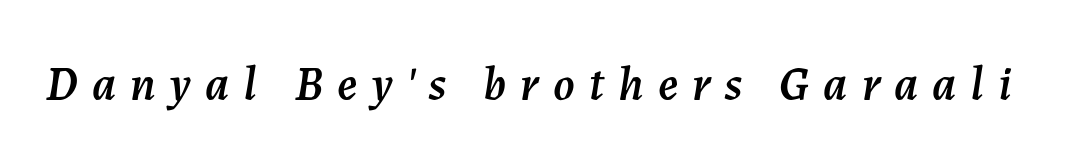
{"italic": "yes", "lean": "right", "slant_degrees": 7, "width": "normal", "stroke_contrast": "medium", "x_height": "medium", "monospaced": "no", "underline": "no", "letter_spacing": "wide", "letter_spacing_em": 0.29, "glyph_px": 48}
